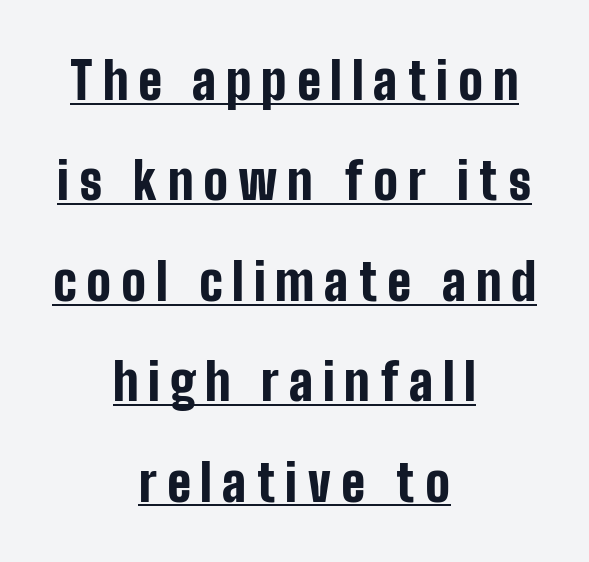
Q: Is the text bold? A: Yes.
Q: Is the text italic (slanted)? A: No, it is upright.
Q: Is the typeface a serif or a sans-serif typeface? A: Sans-serif.
Q: Is the text underlined? A: Yes.
Q: How is the paragraph aligned? A: Centered.
Q: Is the spacing between lines tight, normal or loose? A: Loose.
Q: Width (condensed, normal, or wide)? A: Condensed.
Q: Stroke contrast? A: Low.
Q: x-height? A: Medium.
Q: Monospaced? A: No.
